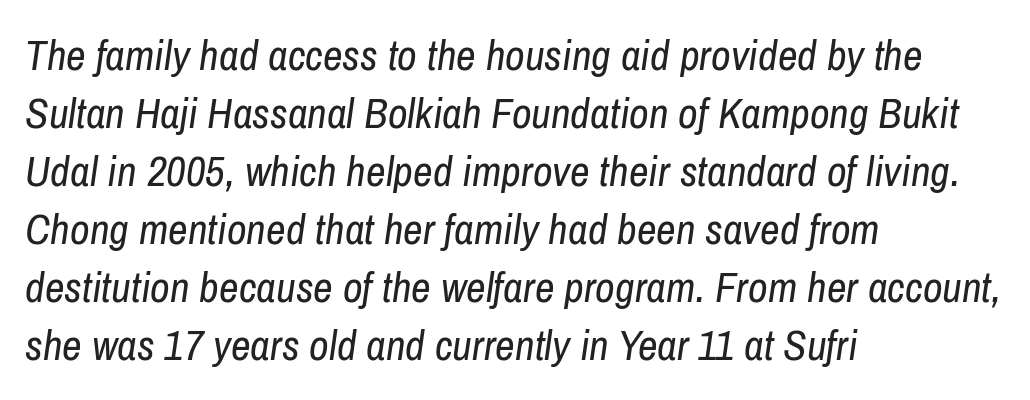
The image shows 43 px regular-weight, condensed type, italic (leaning right); set left-aligned, normal line spacing (1.35x), normal letter spacing, not underlined; low stroke contrast and a medium x-height.
